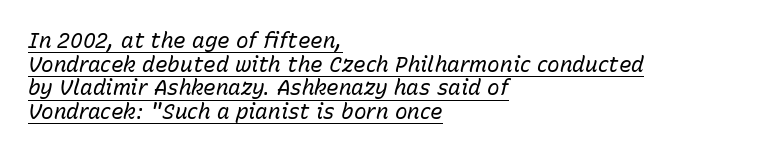
The image shows 21 px text type, italic (leaning right); set left-aligned, tight line spacing (1.13x), normal letter spacing, underlined.
